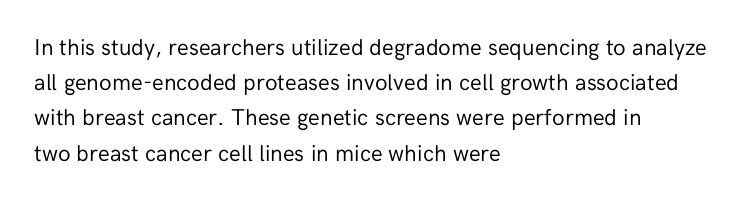
Q: Is the text bold? A: No.
Q: Is the text italic (slanted)? A: No, it is upright.
Q: Is the text underlined? A: No.
Q: How is the paragraph aligned? A: Left-aligned.
Q: Is the spacing between letters normal or unusually wide? A: Normal.
Q: Is the spacing between lines tight, normal or loose? A: Normal.
